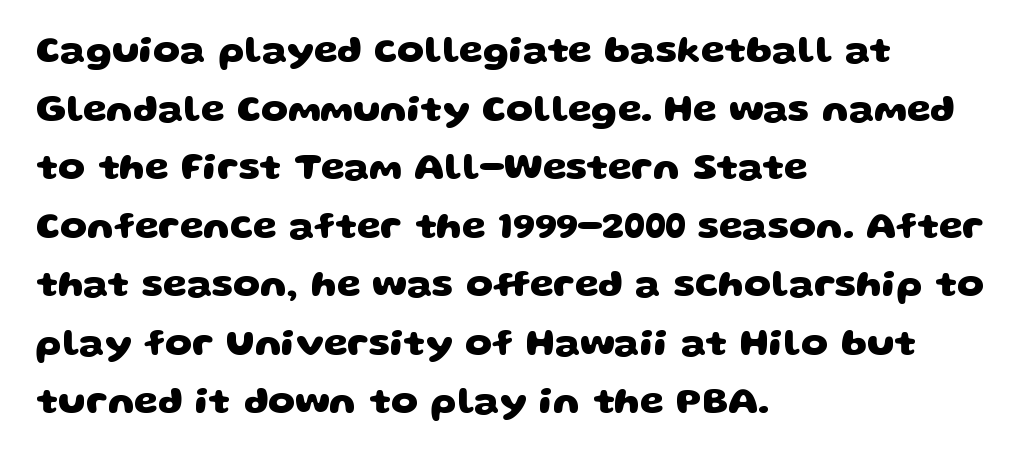
Leftover space on each line is placed entirely after the last word. Plenty of ink on the page — the face is bold. No feet cap the strokes, marking this as sans-serif type. Words appear dense and cohesive because spacing is normal. Students, observe: this is what conventionally led text looks like. Plain, unruled lines of type.
